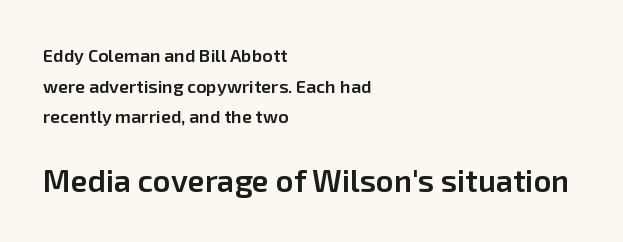
The image shows 31 px semibold sans-serif type, upright; set left-aligned, normal line spacing (1.7x), normal letter spacing, not underlined; the second (bottom) block is 1.72x larger; low stroke contrast and a medium x-height.
